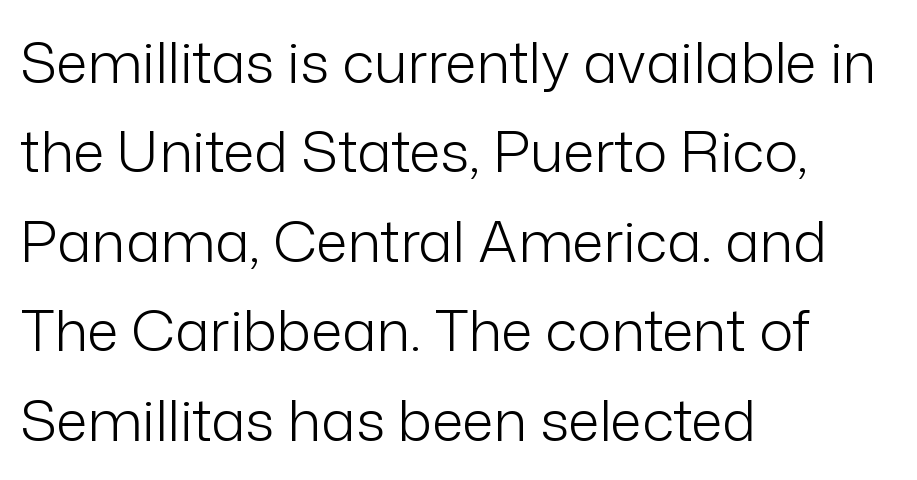
Q: Is the text bold? A: No.
Q: Is the text italic (slanted)? A: No, it is upright.
Q: Is the typeface a serif or a sans-serif typeface? A: Sans-serif.
Q: Is the text underlined? A: No.
Q: How is the paragraph aligned? A: Left-aligned.
Q: Is the spacing between letters normal or unusually wide? A: Normal.
Q: Is the spacing between lines tight, normal or loose? A: Normal.
Q: Width (condensed, normal, or wide)? A: Normal.
Q: Stroke contrast? A: Low.
Q: x-height? A: Medium.
Q: Monospaced? A: No.
